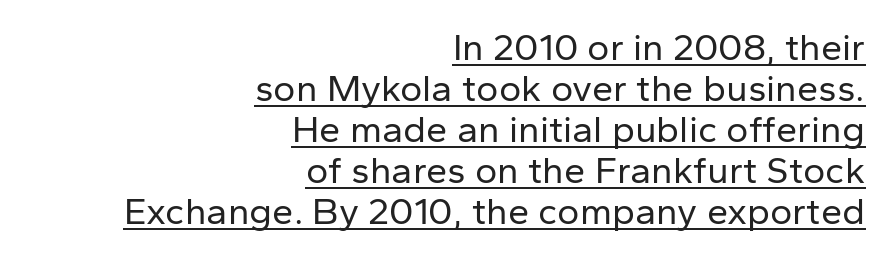
{"serif": "no", "italic": "no", "bold": "no", "weight": "regular", "width": "normal", "stroke_contrast": "low", "x_height": "medium", "monospaced": "no", "underline": "yes", "align": "right", "line_spacing": "tight", "line_spacing_ratio": 1.08, "letter_spacing": "normal", "letter_spacing_em": 0.0, "glyph_px": 38}
